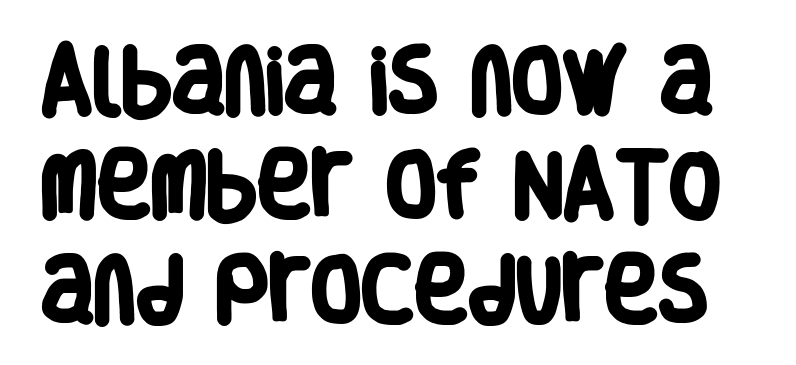
The image shows 73 px heavy, condensed sans-serif type; set normal line spacing (1.43x), normal letter spacing, not underlined; low stroke contrast and a large x-height.
